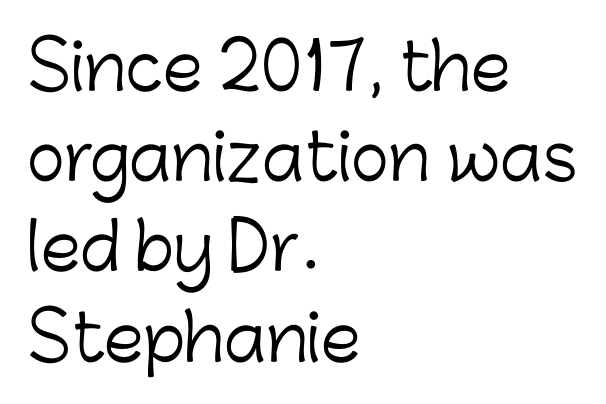
Q: Is the text bold? A: No.
Q: Is the text italic (slanted)? A: No, it is upright.
Q: Is the typeface a serif or a sans-serif typeface? A: Sans-serif.
Q: Is the text underlined? A: No.
Q: How is the paragraph aligned? A: Left-aligned.
Q: Is the spacing between letters normal or unusually wide? A: Normal.
Q: Is the spacing between lines tight, normal or loose? A: Normal.
Q: Width (condensed, normal, or wide)? A: Normal.
Q: Stroke contrast? A: Low.
Q: x-height? A: Medium.
Q: Monospaced? A: No.
